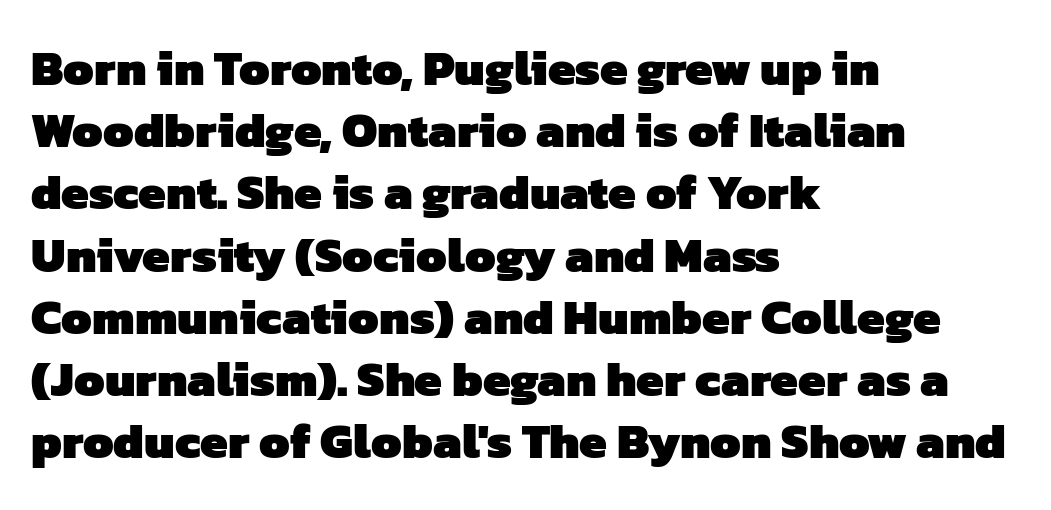
{"serif": "no", "bold": "yes", "weight": "heavy", "width": "normal", "stroke_contrast": "low", "x_height": "medium", "monospaced": "no", "underline": "no", "align": "left", "line_spacing": "normal", "line_spacing_ratio": 1.27, "letter_spacing": "normal", "letter_spacing_em": 0.0, "glyph_px": 49}
